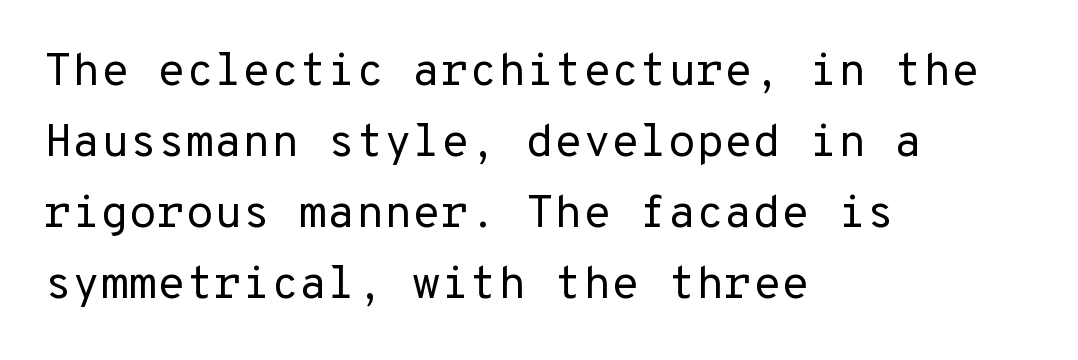
The image shows 46 px regular-weight sans-serif type, upright, monospaced; set left-aligned, normal line spacing (1.54x), normal letter spacing, not underlined; low stroke contrast and a medium x-height.
